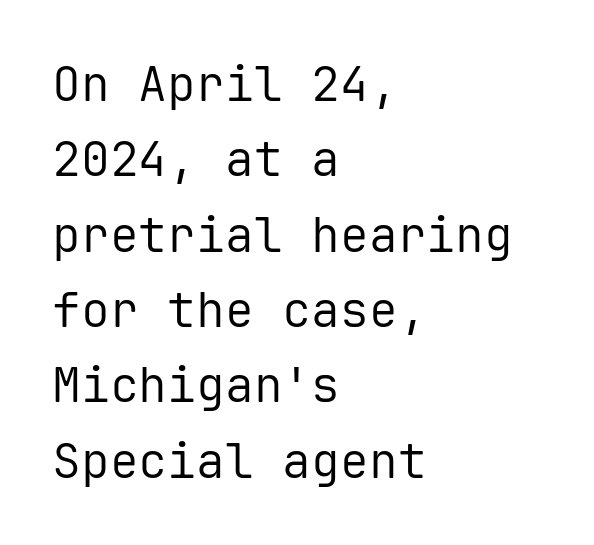
Q: Is the text bold? A: No.
Q: Is the text italic (slanted)? A: No, it is upright.
Q: Is the typeface a serif or a sans-serif typeface? A: Sans-serif.
Q: Is the text underlined? A: No.
Q: How is the paragraph aligned? A: Left-aligned.
Q: Is the spacing between letters normal or unusually wide? A: Normal.
Q: Is the spacing between lines tight, normal or loose? A: Normal.
Q: Width (condensed, normal, or wide)? A: Normal.
Q: Stroke contrast? A: Low.
Q: x-height? A: Medium.
Q: Monospaced? A: Yes.
